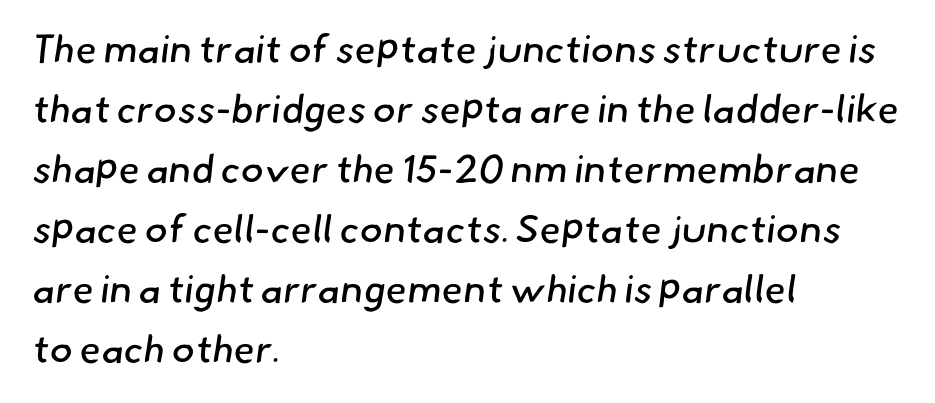
Weight: not bold — regular or lighter. Nope, no serifs anywhere on these letters. How would I describe the line gaps? Plain and ordinary. Tracking here is standard; glyphs follow each other at the usual distance. Honestly, there is no underline to notice here at all.
